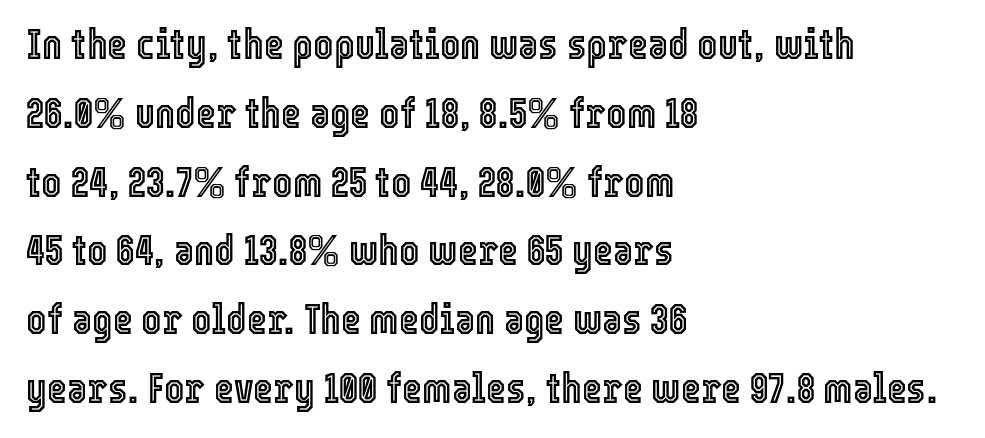
Q: Is the text italic (slanted)? A: No, it is upright.
Q: Is the text underlined? A: No.
Q: How is the paragraph aligned? A: Left-aligned.
Q: Is the spacing between letters normal or unusually wide? A: Normal.
Q: Is the spacing between lines tight, normal or loose? A: Normal.
Q: Width (condensed, normal, or wide)? A: Condensed.
Q: x-height? A: Medium.
Q: Monospaced? A: No.
